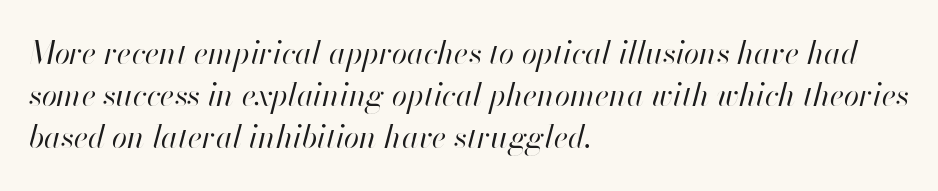
The image shows 31 px regular-weight type, italic (leaning right); set left-aligned, normal line spacing (1.36x), normal letter spacing, not underlined; high stroke contrast and a small x-height.
